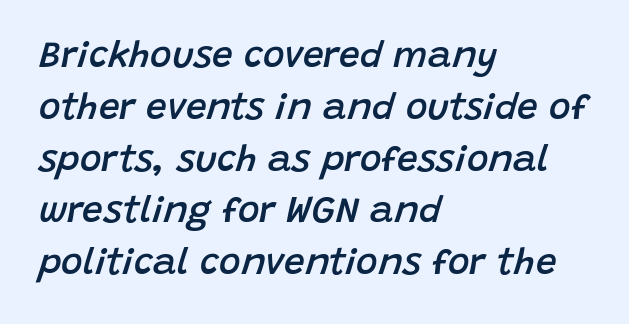
Q: Is the text bold? A: Semi-bold.
Q: Is the text italic (slanted)? A: Yes, it leans right by about 15 degrees.
Q: Is the text underlined? A: No.
Q: How is the paragraph aligned? A: Left-aligned.
Q: Is the spacing between letters normal or unusually wide? A: Normal.
Q: Is the spacing between lines tight, normal or loose? A: Normal.
Q: Width (condensed, normal, or wide)? A: Normal.
Q: Stroke contrast? A: Low.
Q: x-height? A: Large.
Q: Monospaced? A: No.
